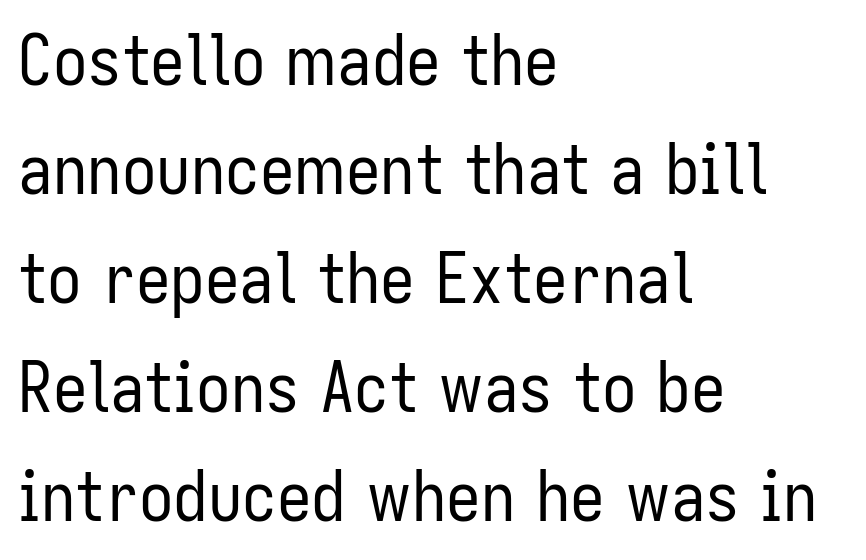
{"serif": "no", "italic": "no", "bold": "no", "weight": "regular", "width": "condensed", "stroke_contrast": "low", "x_height": "medium", "monospaced": "no", "underline": "no", "align": "left", "line_spacing": "normal", "line_spacing_ratio": 1.58, "letter_spacing": "normal", "letter_spacing_em": 0.0, "glyph_px": 69}
